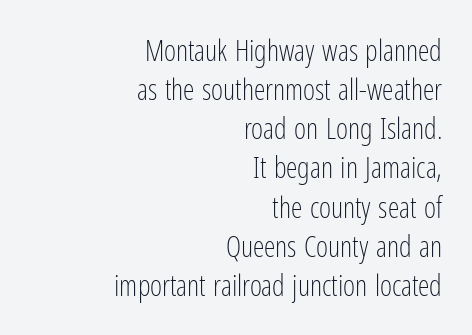
The image shows 29 px light, condensed sans-serif type, upright; set right-aligned, normal line spacing (1.35x), normal letter spacing, not underlined; low stroke contrast and a medium x-height.
